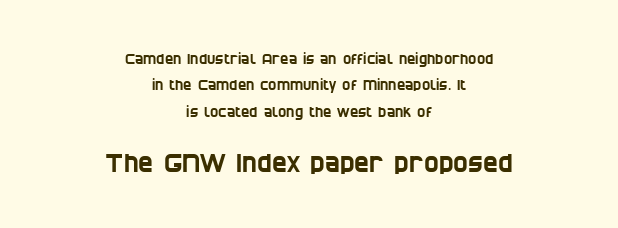
Q: Is the text underlined? A: No.
Q: How is the paragraph aligned? A: Centered.
Q: Is the spacing between letters normal or unusually wide? A: Normal.
Q: Which block of text is set in a larger size, the first (top) or the second (bottom)? A: The second (bottom) one.
